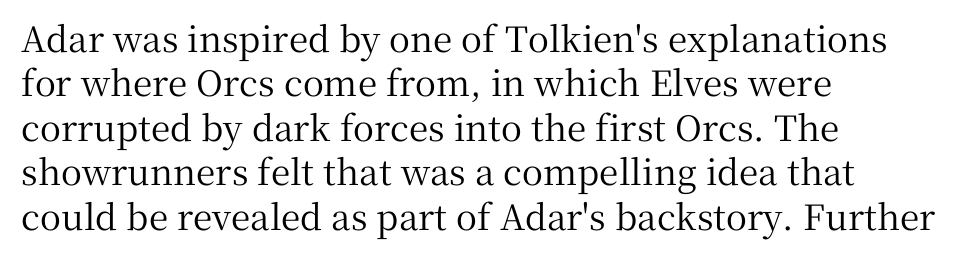
This rendering employs a face with finishing strokes, i.e., a serif. Italic? Not at all — the glyphs are vertical. A normal amount of white space separates one row of letters from the next. The strip under each line holds only bare page. Horizontal alignment here is leftward, the default for most running prose.
